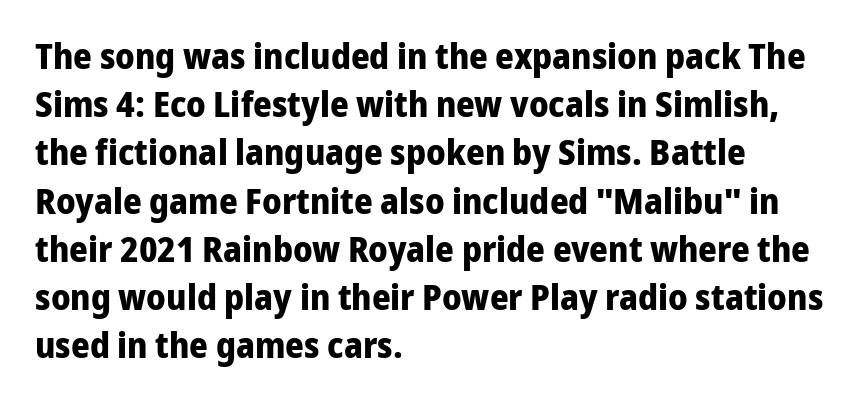
{"serif": "no", "italic": "no", "bold": "yes", "weight": "bold", "width": "normal", "stroke_contrast": "low", "x_height": "medium", "monospaced": "no", "underline": "no", "align": "left", "line_spacing": "normal", "line_spacing_ratio": 1.34, "letter_spacing": "normal", "letter_spacing_em": 0.0, "glyph_px": 36}
